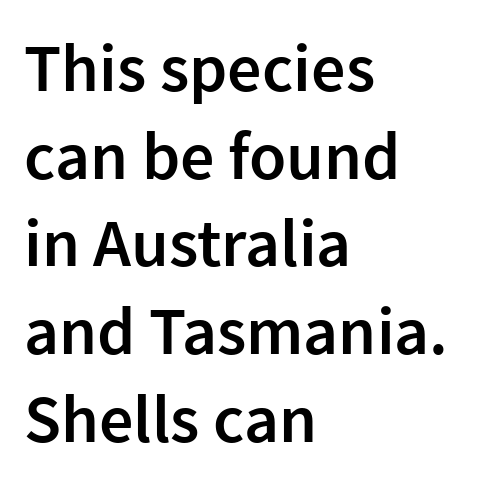
Q: Is the text bold? A: Semi-bold.
Q: Is the text italic (slanted)? A: No, it is upright.
Q: Is the typeface a serif or a sans-serif typeface? A: Sans-serif.
Q: Is the text underlined? A: No.
Q: How is the paragraph aligned? A: Left-aligned.
Q: Is the spacing between letters normal or unusually wide? A: Normal.
Q: Is the spacing between lines tight, normal or loose? A: Normal.
Q: Width (condensed, normal, or wide)? A: Normal.
Q: Stroke contrast? A: Low.
Q: x-height? A: Medium.
Q: Monospaced? A: No.
